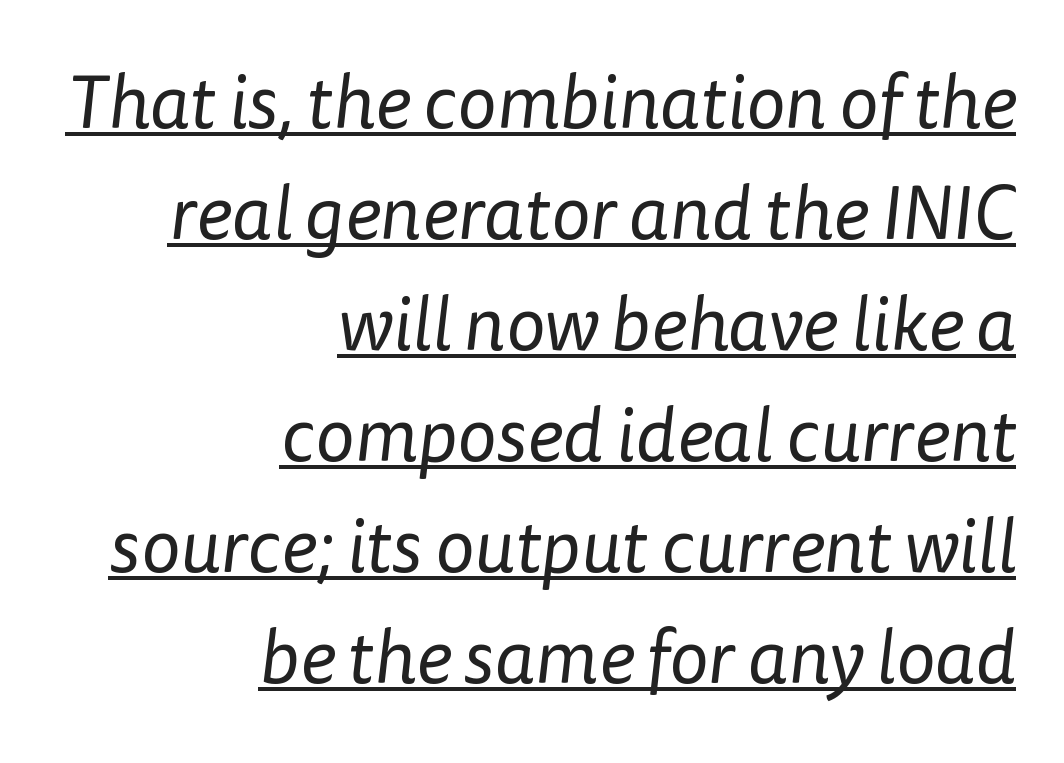
{"serif": "no", "bold": "no", "weight": "regular", "width": "normal", "stroke_contrast": "low", "x_height": "medium", "monospaced": "no", "underline": "yes", "align": "right", "line_spacing": "normal", "line_spacing_ratio": 1.48, "letter_spacing": "normal", "letter_spacing_em": 0.0, "glyph_px": 75}
